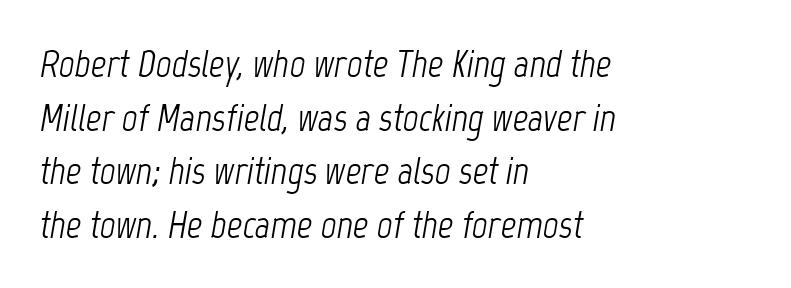
Q: Is the text bold? A: No.
Q: Is the text italic (slanted)? A: Yes, it leans right by about 12 degrees.
Q: Is the text underlined? A: No.
Q: How is the paragraph aligned? A: Left-aligned.
Q: Is the spacing between letters normal or unusually wide? A: Normal.
Q: Is the spacing between lines tight, normal or loose? A: Normal.
Q: Width (condensed, normal, or wide)? A: Condensed.
Q: Stroke contrast? A: Low.
Q: x-height? A: Medium.
Q: Monospaced? A: No.
